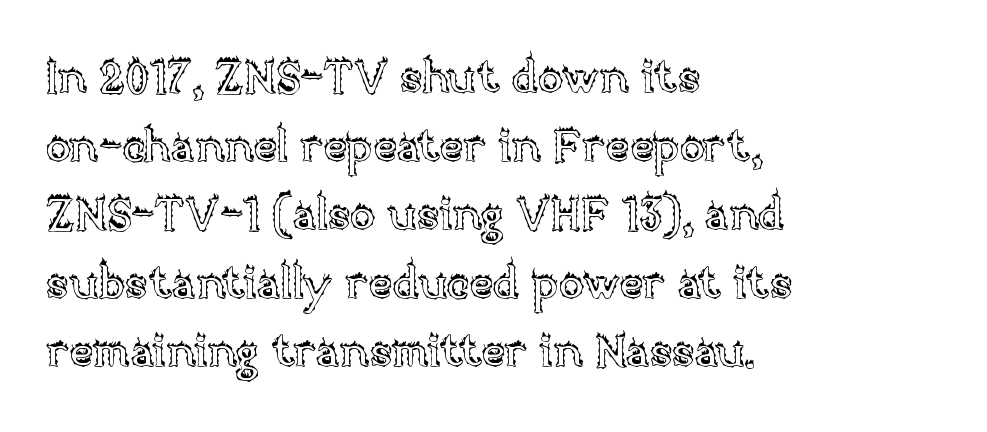
Here the glyphs are tracked normally, forming tight word shapes. Here the designer chose a conventional face with non-uniform glyph widths. The line-height multiplier appears to be the usual default. Is the block centered? No — it sits flush against the left margin. A typesetter would mark this as roman, not italic. Has an underline been added? It has not.
